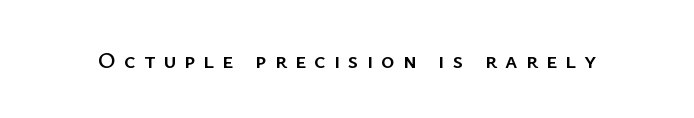
Each row of text sits above clean, open space. Does extra space separate the letters? Yes, quite a lot of it. Notice how the stems are strictly vertical — no italics here.
